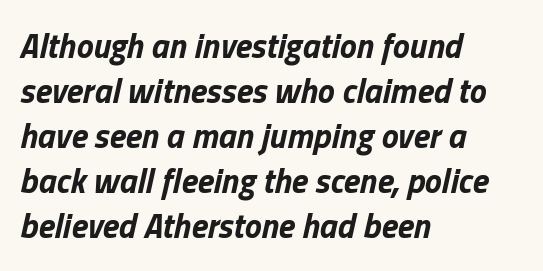
Q: Is the text bold? A: Yes.
Q: Is the text italic (slanted)? A: Yes, it leans right by about 13 degrees.
Q: Is the text underlined? A: No.
Q: How is the paragraph aligned? A: Left-aligned.
Q: Is the spacing between letters normal or unusually wide? A: Normal.
Q: Is the spacing between lines tight, normal or loose? A: Normal.
Q: Width (condensed, normal, or wide)? A: Normal.
Q: Stroke contrast? A: Low.
Q: x-height? A: Medium.
Q: Monospaced? A: No.
